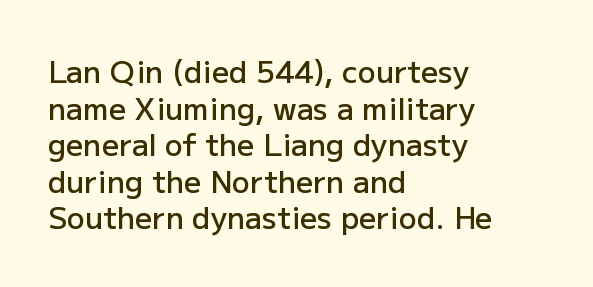
Q: Is the text bold? A: Semi-bold.
Q: Is the text italic (slanted)? A: No, it is upright.
Q: Is the typeface a serif or a sans-serif typeface? A: Sans-serif.
Q: Is the text underlined? A: No.
Q: How is the paragraph aligned? A: Left-aligned.
Q: Is the spacing between letters normal or unusually wide? A: Normal.
Q: Width (condensed, normal, or wide)? A: Normal.
Q: Stroke contrast? A: Low.
Q: x-height? A: Medium.
Q: Monospaced? A: No.
